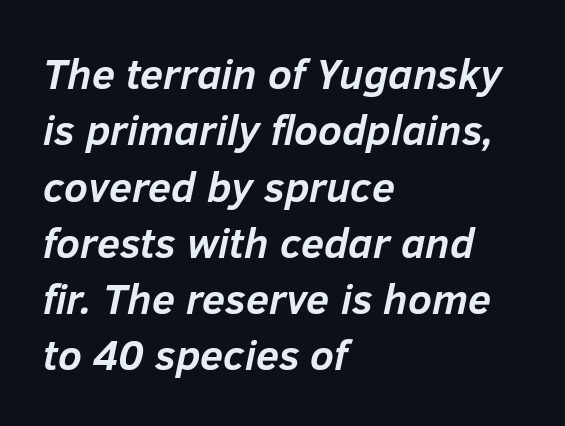
{"italic": "yes", "lean": "right", "slant_degrees": 12, "bold": "yes", "weight": "semibold", "width": "normal", "stroke_contrast": "low", "x_height": "medium", "monospaced": "no", "underline": "no", "align": "left", "line_spacing": "normal", "line_spacing_ratio": 1.34, "letter_spacing": "normal", "letter_spacing_em": 0.0, "glyph_px": 42}
